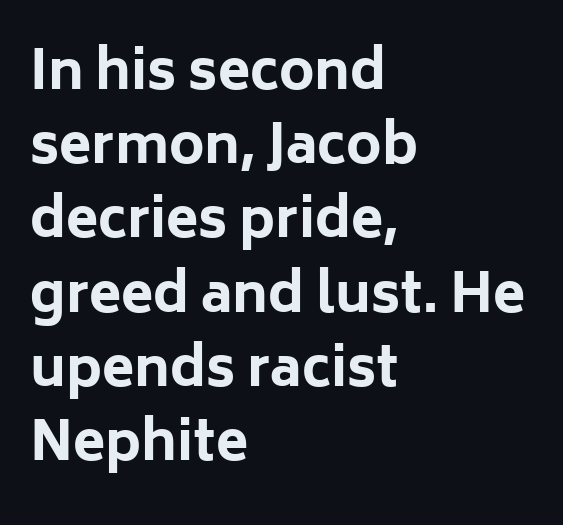
The image shows 53 px bold sans-serif type, upright; set left-aligned, normal line spacing (1.4x), normal letter spacing, not underlined; low stroke contrast and a medium x-height.
